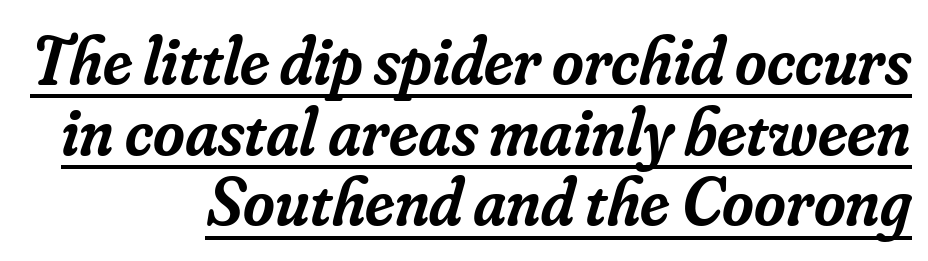
The image shows 68 px semibold serif type, italic (leaning right); set right-aligned, tight line spacing (1.04x), normal letter spacing, underlined; low stroke contrast and a small x-height.
